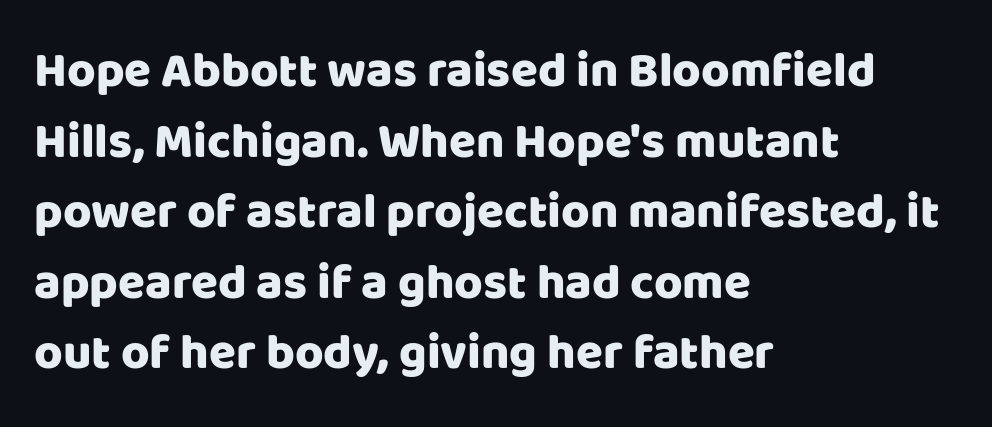
You can tell it's not italic because the verticals are truly vertical. Reading down the column, the eye jumps a familiar distance to each next line. This sample has the flowing, uneven cadence of proportional lettering. You can tell from the bare stems that sans-serif type was used. Check the space under the baseline: it is left empty.
